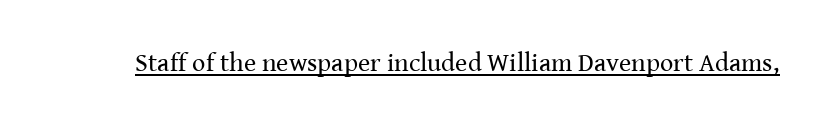
{"italic": "no", "bold": "no", "underline": "yes", "letter_spacing": "normal", "letter_spacing_em": 0.0, "glyph_px": 26}
